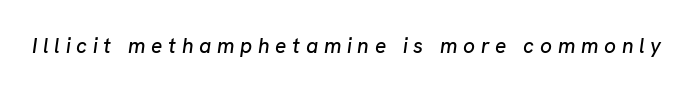
The rendering applies a slant to the glyphs. Plain, unruled lines of type. Honestly, the letter spacing is so wide it's the main thing you notice.
